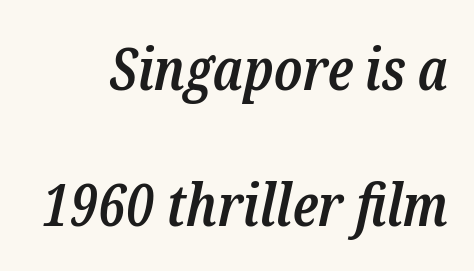
Q: Is the text bold? A: Semi-bold.
Q: Is the text italic (slanted)? A: Yes, it leans right by about 12 degrees.
Q: Is the typeface a serif or a sans-serif typeface? A: Serif.
Q: Is the text underlined? A: No.
Q: How is the paragraph aligned? A: Right-aligned.
Q: Is the spacing between letters normal or unusually wide? A: Normal.
Q: Is the spacing between lines tight, normal or loose? A: Loose.
Q: Width (condensed, normal, or wide)? A: Condensed.
Q: Stroke contrast? A: Low.
Q: x-height? A: Medium.
Q: Monospaced? A: No.
